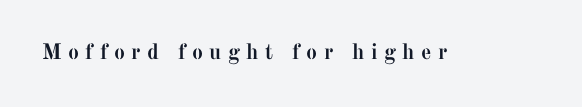
These lines have a slow, spaced-out rhythm from letter to letter. Do the letters lean? They stand straight. The space beneath each line is pristine and unruled. As a designer I'd log this as weight 700, bold.
